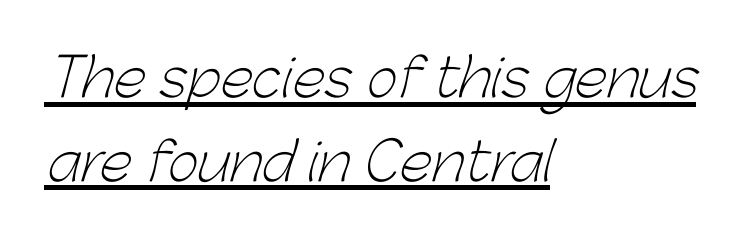
Think standard paragraph weight, or any step lighter than that. The letters carry no serifs — their stems end cleanly without finishing strokes. A baseline rule has been typeset under these characters. Interline gaps are of average width in this sample. Layout note: lines flush left.
